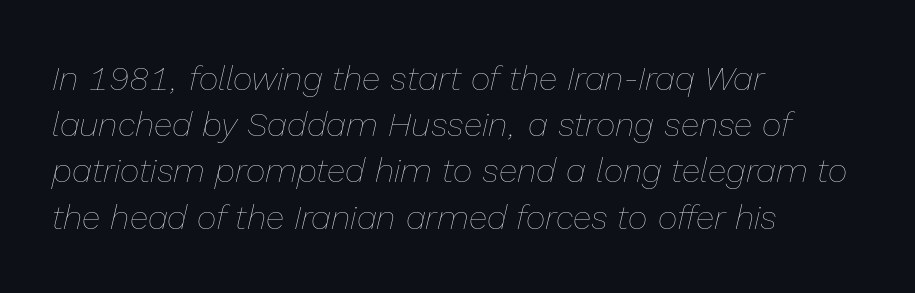
Q: Is the text bold? A: No.
Q: Is the text italic (slanted)? A: Yes, it leans right by about 13 degrees.
Q: Is the text underlined? A: No.
Q: How is the paragraph aligned? A: Left-aligned.
Q: Is the spacing between letters normal or unusually wide? A: Normal.
Q: Is the spacing between lines tight, normal or loose? A: Normal.
Q: Width (condensed, normal, or wide)? A: Normal.
Q: Stroke contrast? A: Low.
Q: x-height? A: Medium.
Q: Monospaced? A: No.
